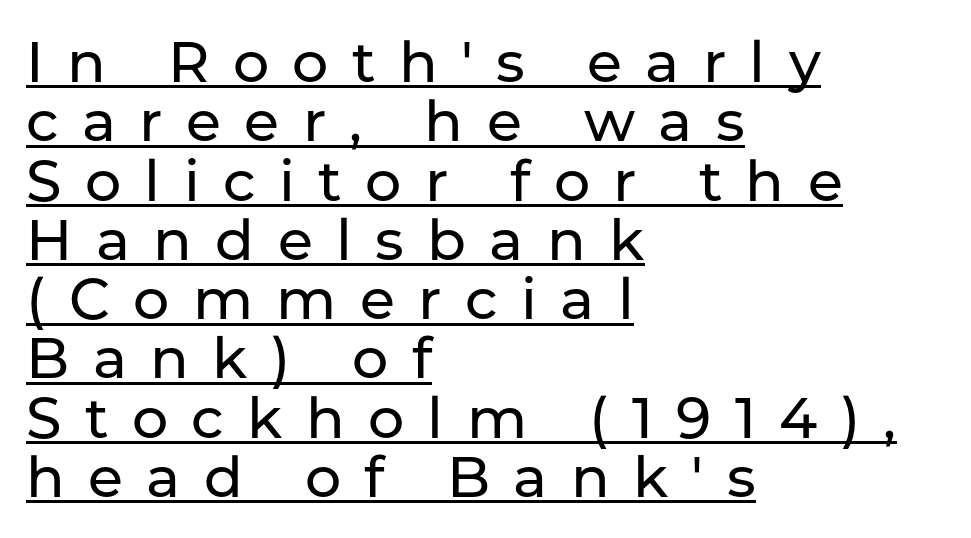
{"serif": "no", "italic": "no", "width": "normal", "stroke_contrast": "low", "x_height": "medium", "monospaced": "no", "underline": "yes", "align": "left", "line_spacing": "tight", "line_spacing_ratio": 1.04, "letter_spacing": "wide", "letter_spacing_em": 0.41, "glyph_px": 57}
